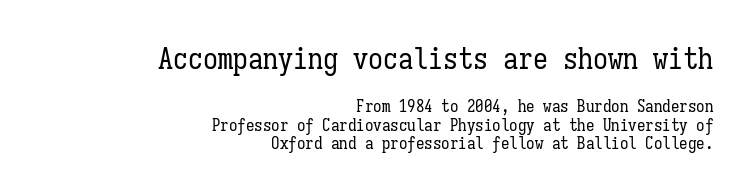
{"italic": "no", "bold": "no", "weight": "regular", "width": "condensed", "stroke_contrast": "low", "x_height": "medium", "monospaced": "yes", "underline": "no", "align": "right", "line_spacing": "tight", "line_spacing_ratio": 1.08, "letter_spacing": "normal", "letter_spacing_em": 0.0, "larger_block": "first", "size_ratio": 1.76, "glyph_px": 30}
